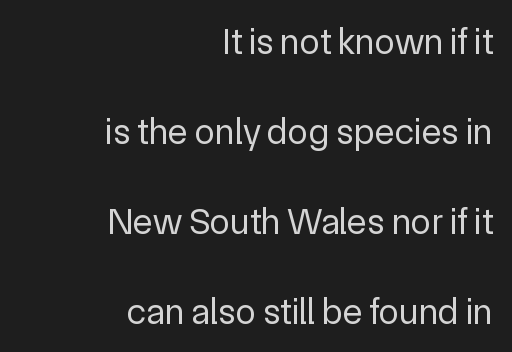
Q: Is the text bold? A: No.
Q: Is the text italic (slanted)? A: No, it is upright.
Q: Is the typeface a serif or a sans-serif typeface? A: Sans-serif.
Q: Is the text underlined? A: No.
Q: How is the paragraph aligned? A: Right-aligned.
Q: Is the spacing between letters normal or unusually wide? A: Normal.
Q: Is the spacing between lines tight, normal or loose? A: Loose.
Q: Width (condensed, normal, or wide)? A: Normal.
Q: x-height? A: Medium.
Q: Monospaced? A: No.
